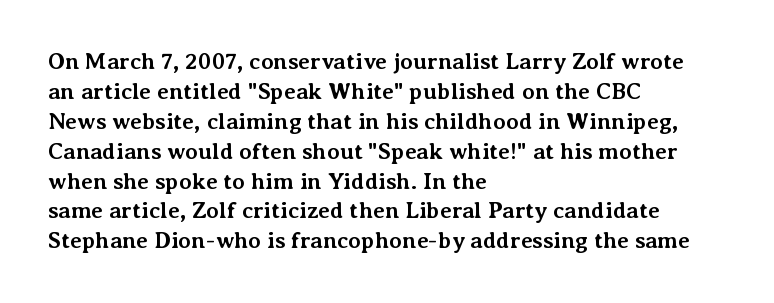
The image shows 23 px bold type, upright; set left-aligned, normal line spacing (1.3x), normal letter spacing, not underlined.
